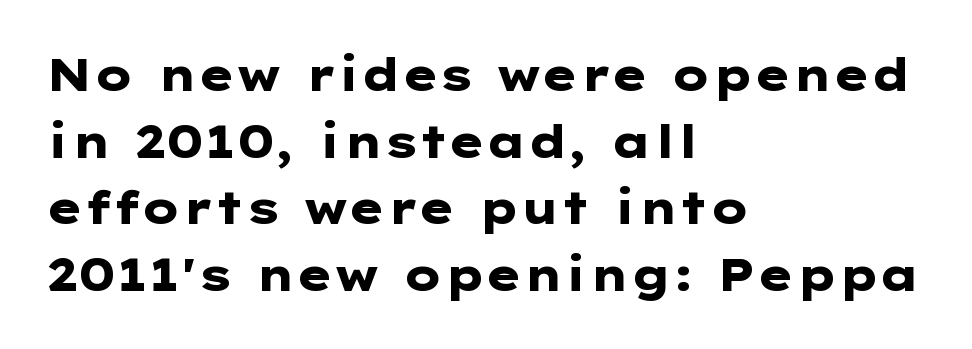
{"serif": "no", "italic": "no", "bold": "yes", "weight": "heavy", "width": "wide", "stroke_contrast": "low", "x_height": "medium", "underline": "no", "align": "left", "line_spacing": "normal", "line_spacing_ratio": 1.48, "letter_spacing": "normal", "letter_spacing_em": 0.0, "glyph_px": 45}
